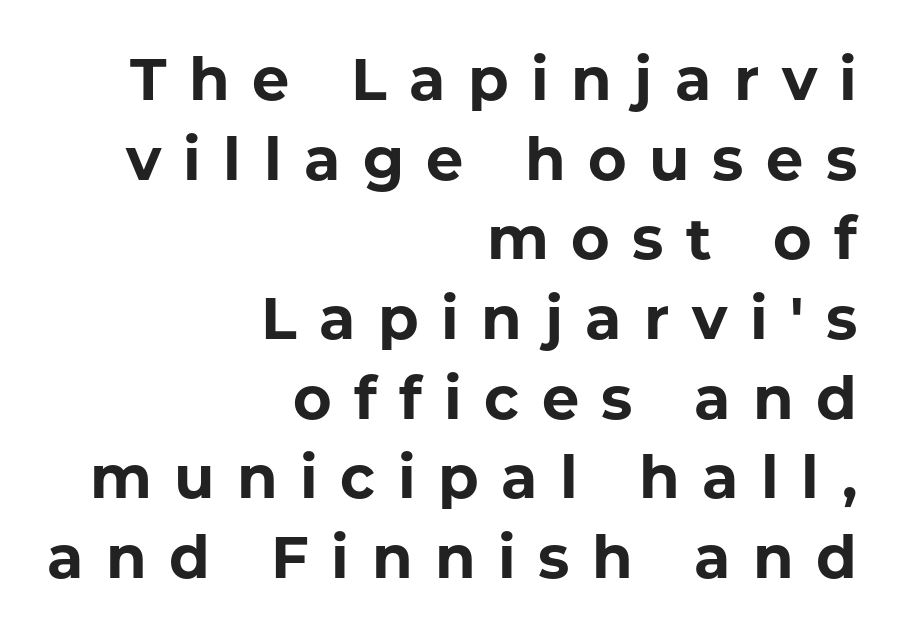
These lines carry a lot of weight — the face is fully bold. The strip under each line holds only bare page. The passage shown has open, widely tracked lettering throughout. This sample has the flowing, uneven cadence of proportional lettering.
